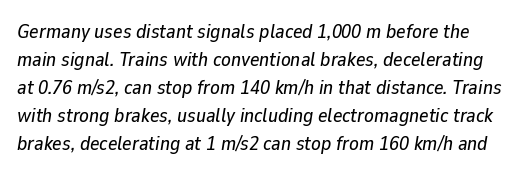
The glyphs look as if they've been sheared to an angle. The line-height multiplier appears to be the usual default. Short note: letters normally spaced. The zone under the glyphs is completely vacant.
